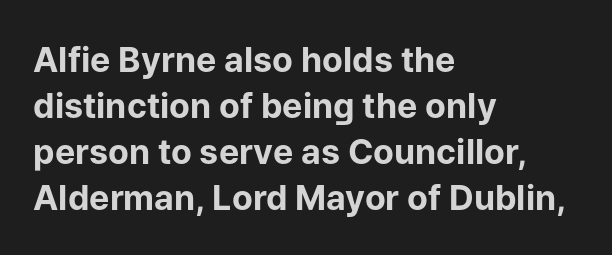
The font family rendered here belongs to the sans-serif group. Rendered with straight, roman letterforms. The face used here is proportionally spaced, like ordinary book or web type. If you measured baseline to baseline, you'd find a middling distance. Underline: absent. Every letter is thick-stroked: bold, no question.
